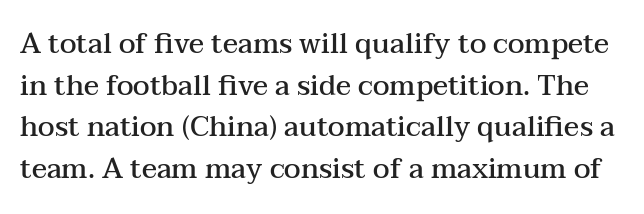
{"serif": "yes", "italic": "no", "bold": "semi", "weight": "semibold", "width": "wide", "stroke_contrast": "medium", "x_height": "medium", "monospaced": "no", "underline": "no", "line_spacing": "normal", "line_spacing_ratio": 1.49, "letter_spacing": "normal", "letter_spacing_em": 0.0, "glyph_px": 28}
